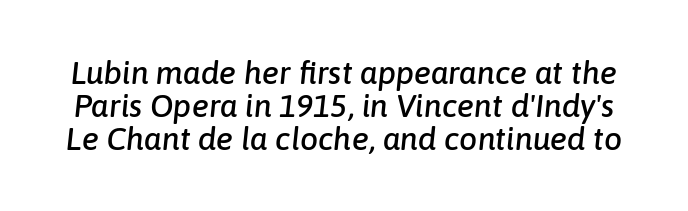
{"italic": "yes", "lean": "right", "slant_degrees": 6, "width": "normal", "stroke_contrast": "low", "x_height": "medium", "monospaced": "no", "underline": "no", "line_spacing": "tight", "line_spacing_ratio": 1.03, "letter_spacing": "normal", "letter_spacing_em": 0.0, "glyph_px": 32}
